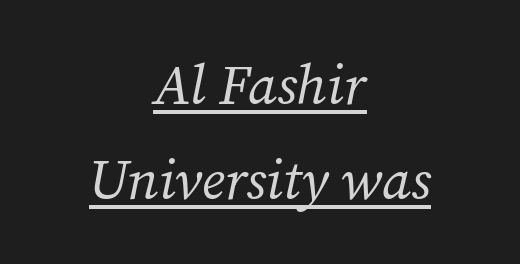
The typesetter has applied underlining to the passage shown. The typesetter chose a symmetrical, centered arrangement here. Think of a printed novel: that variable character pitch is what you see here. What kind of face is this? One with serifs. Bold? No — there's no thickening of the strokes.
